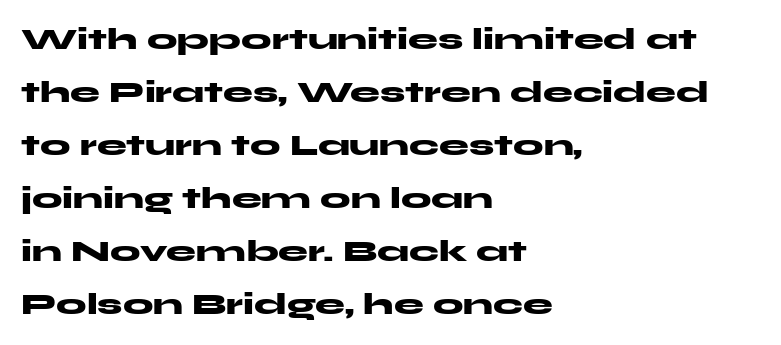
The compositor pushed each line to the left boundary. The letters sit at their default tracking, neither squeezed nor spread. Notice how the stems are strictly vertical — no italics here. No word sits above an underline. The text was rendered using a sans face with plain stroke endings.
